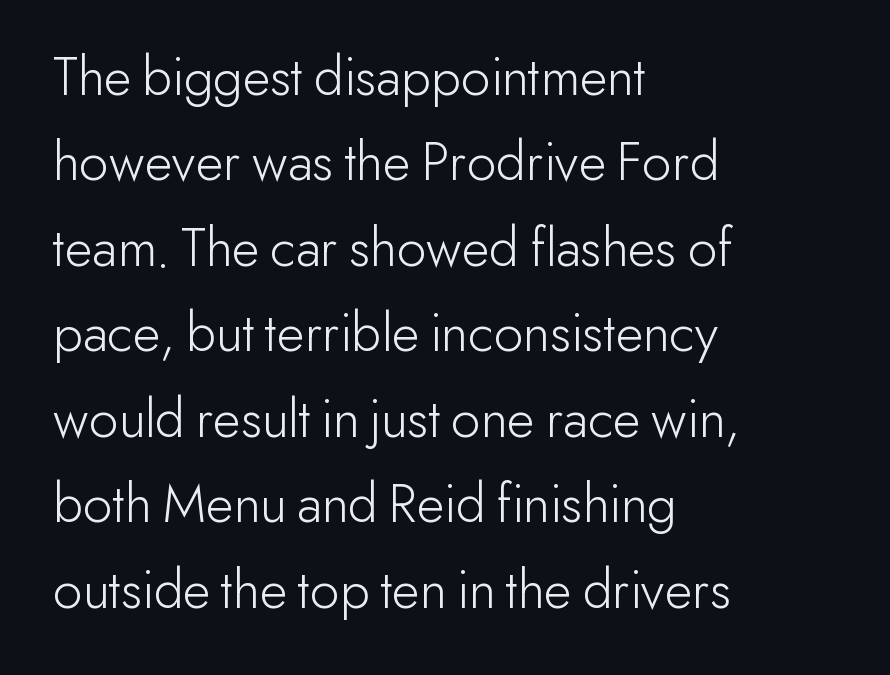
The rendering anchors every line to the left-hand side. The font's upright variant was chosen for this text. Proportional: the letters do not fall into vertical columns. Each stroke keeps to a modest, everyday thickness or less. Each row of text sits above clean, open space.
